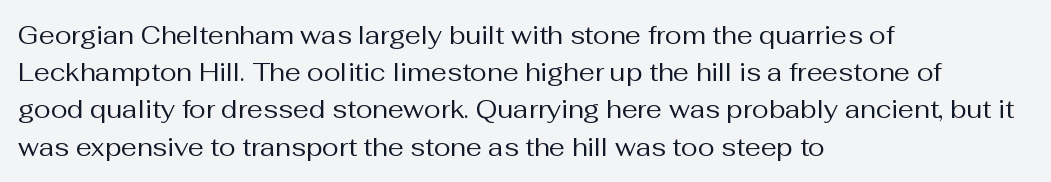
Q: Is the text bold? A: No.
Q: Is the text italic (slanted)? A: No, it is upright.
Q: Is the text underlined? A: No.
Q: How is the paragraph aligned? A: Left-aligned.
Q: Is the spacing between letters normal or unusually wide? A: Normal.
Q: Is the spacing between lines tight, normal or loose? A: Normal.
